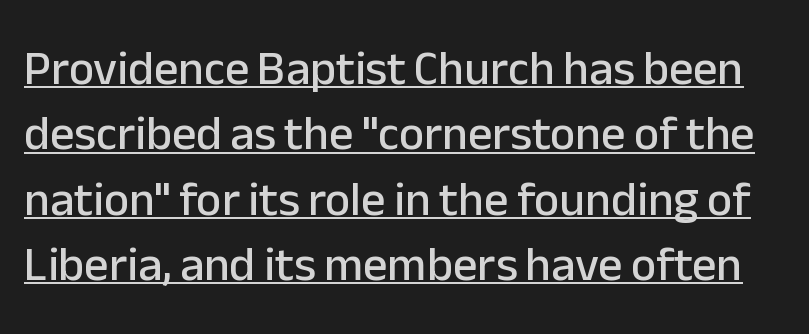
The image shows 48 px sans-serif type, upright; set normal line spacing (1.36x), normal letter spacing, underlined; low stroke contrast and a medium x-height.
